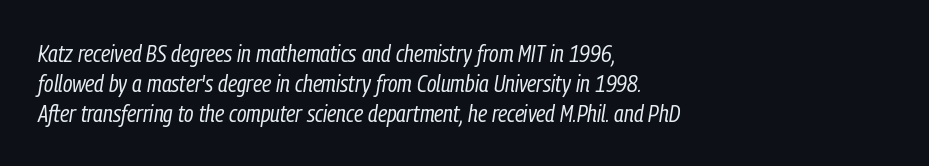
Check under the words: just untouched page. Compared with ordinary roman type, these characters are visibly tilted. One glance says typical: line gaps are just what's usual. Weight: in the light-to-regular range. Left-aligned paragraph, ragged on the right.
